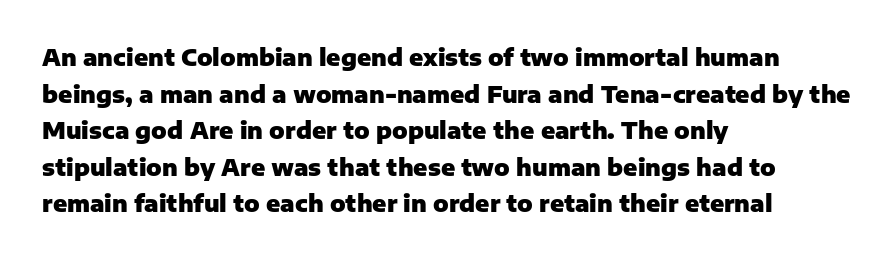
The image shows 23 px bold type, upright; set left-aligned, normal line spacing (1.59x), normal letter spacing, not underlined.
